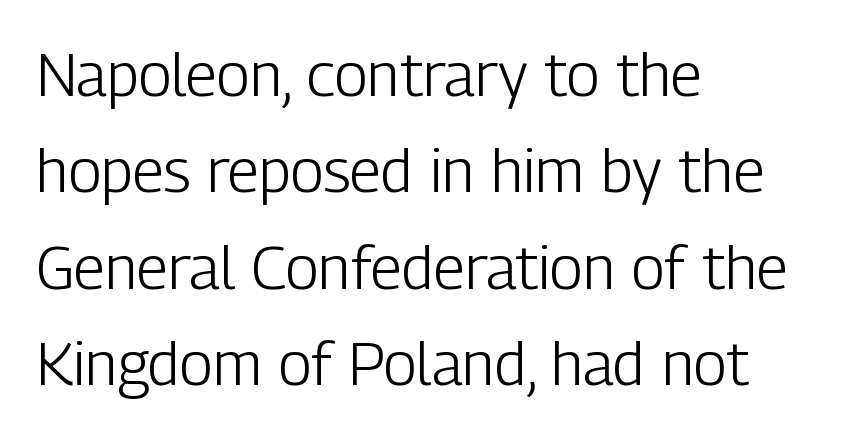
{"serif": "no", "italic": "no", "bold": "no", "weight": "light", "width": "condensed", "stroke_contrast": "low", "x_height": "medium", "monospaced": "no", "underline": "no", "align": "left", "line_spacing": "normal", "line_spacing_ratio": 1.58, "letter_spacing": "normal", "letter_spacing_em": 0.0, "glyph_px": 61}
